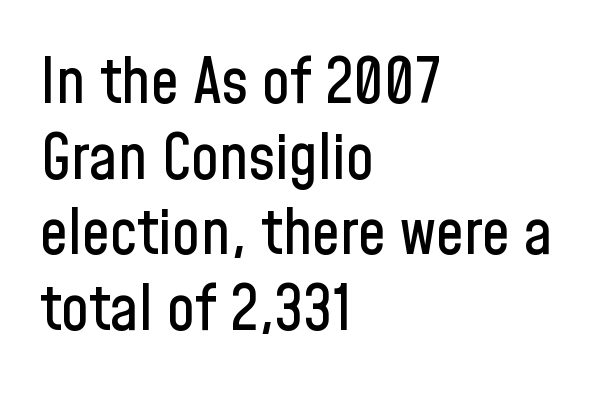
Quick note: underline off. The face used here is proportionally spaced, like ordinary book or web type. Tracking here is standard; glyphs follow each other at the usual distance. These lines stack with their left ends in a neat column.
